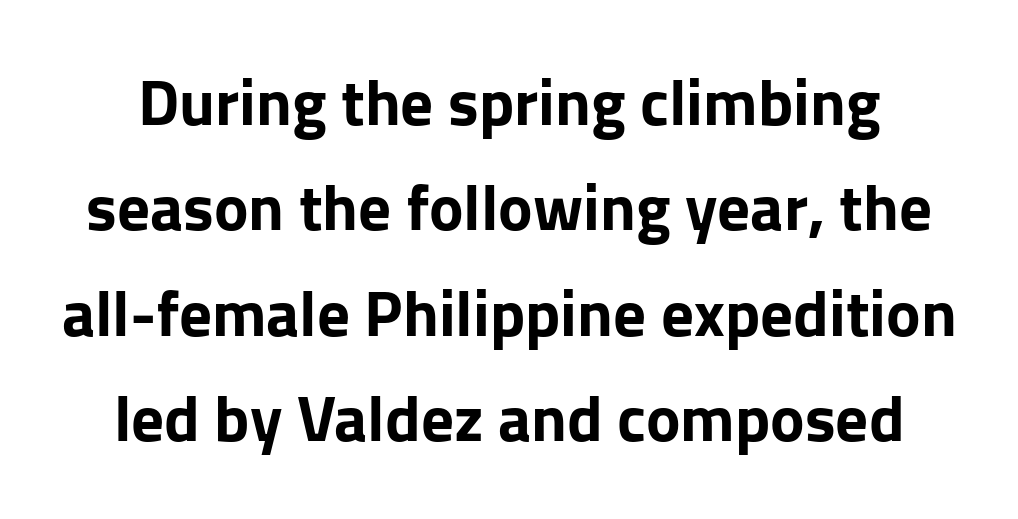
Q: Is the text bold? A: Yes.
Q: Is the text italic (slanted)? A: No, it is upright.
Q: Is the typeface a serif or a sans-serif typeface? A: Sans-serif.
Q: Is the text underlined? A: No.
Q: How is the paragraph aligned? A: Centered.
Q: Is the spacing between letters normal or unusually wide? A: Normal.
Q: Is the spacing between lines tight, normal or loose? A: Normal.
Q: Width (condensed, normal, or wide)? A: Normal.
Q: Stroke contrast? A: Low.
Q: x-height? A: Medium.
Q: Monospaced? A: No.
